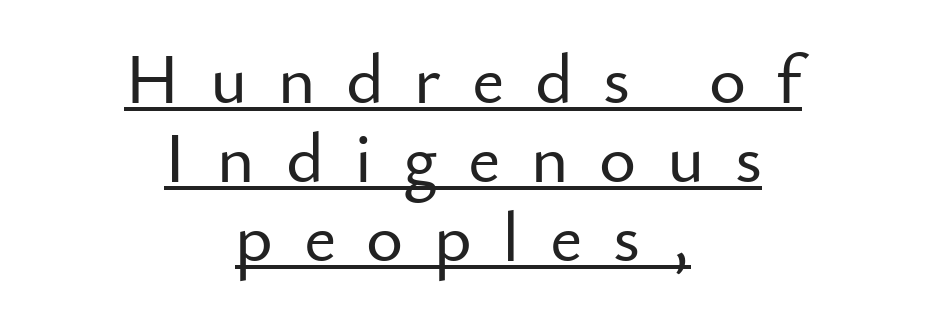
Q: Is the text italic (slanted)? A: No, it is upright.
Q: Is the typeface a serif or a sans-serif typeface? A: Sans-serif.
Q: Is the text underlined? A: Yes.
Q: How is the paragraph aligned? A: Centered.
Q: Is the spacing between letters normal or unusually wide? A: Unusually wide.
Q: Is the spacing between lines tight, normal or loose? A: Tight.
Q: Width (condensed, normal, or wide)? A: Normal.
Q: Stroke contrast? A: Low.
Q: x-height? A: Small.
Q: Monospaced? A: No.
